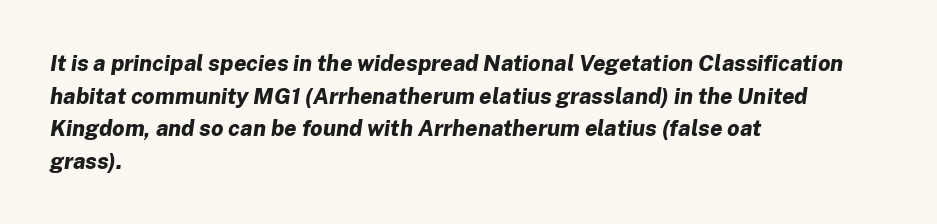
Q: Is the text bold? A: Yes.
Q: Is the text italic (slanted)? A: Yes, it leans right by about 8 degrees.
Q: Is the text underlined? A: No.
Q: How is the paragraph aligned? A: Left-aligned.
Q: Is the spacing between letters normal or unusually wide? A: Normal.
Q: Is the spacing between lines tight, normal or loose? A: Normal.
